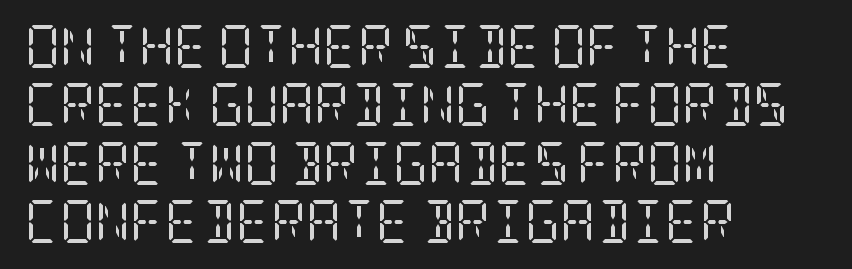
Line starts are locked; line ends wander. This rendering features lettering with no underline. The typesetting does not lean heavy: it is not bold. Rows of type keep a routine distance in the vertical direction. Unlike italic type, these characters show no tilt at all. Old-style or modern, the face here clearly has serifs.
